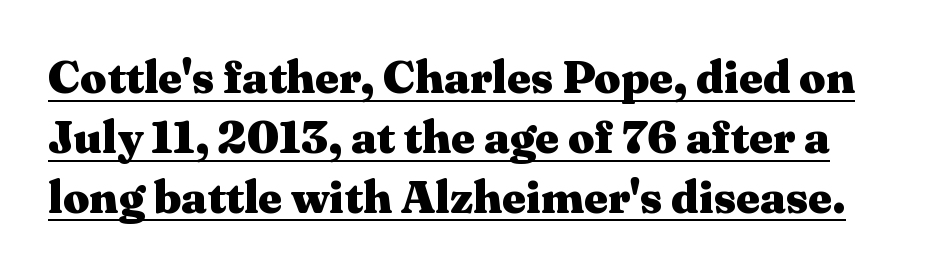
These characters rest on top of a visible drawn line. Observe the ordinary spacing: letters are neighbours, not strangers. Yep, those are serifs on the letters. Compared with typical paragraphs, the rows here are spaced about the same.
